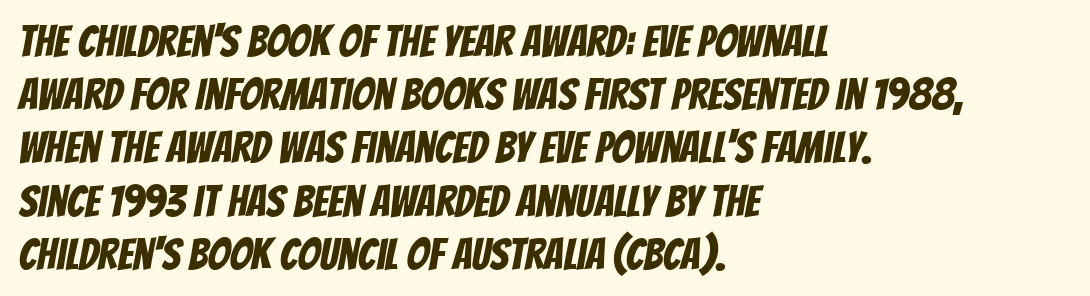
Q: Is the typeface a serif or a sans-serif typeface? A: Sans-serif.
Q: Is the text underlined? A: No.
Q: How is the paragraph aligned? A: Left-aligned.
Q: Is the spacing between letters normal or unusually wide? A: Normal.
Q: Width (condensed, normal, or wide)? A: Condensed.
Q: Stroke contrast? A: Low.
Q: x-height? A: Large.
Q: Monospaced? A: No.
